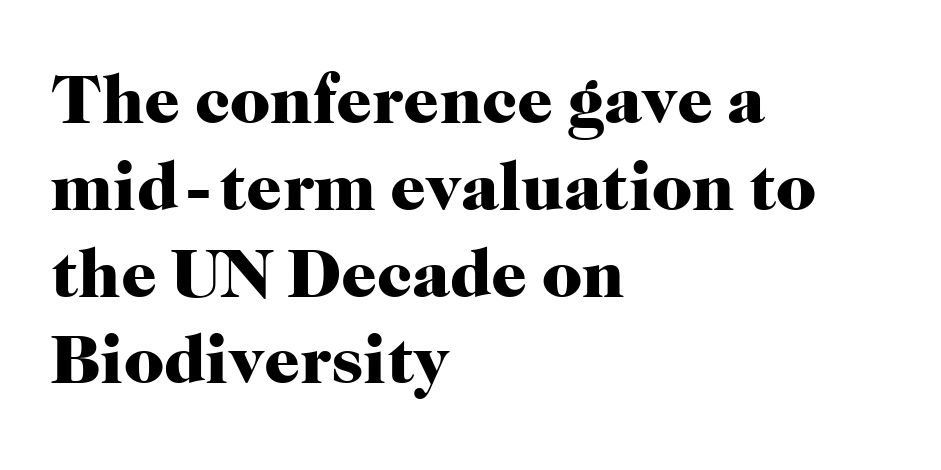
{"serif": "yes", "italic": "no", "bold": "yes", "weight": "heavy", "width": "normal", "stroke_contrast": "high", "x_height": "medium", "monospaced": "no", "underline": "no", "align": "left", "line_spacing_ratio": 1.24, "letter_spacing": "normal", "letter_spacing_em": 0.0, "glyph_px": 70}
